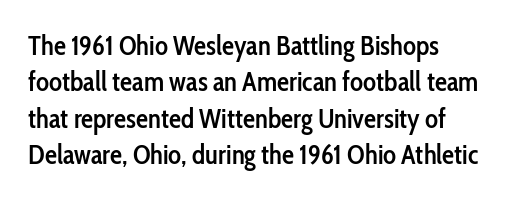
Q: Is the text bold? A: Semi-bold.
Q: Is the text italic (slanted)? A: No, it is upright.
Q: Is the text underlined? A: No.
Q: How is the paragraph aligned? A: Left-aligned.
Q: Is the spacing between letters normal or unusually wide? A: Normal.
Q: Is the spacing between lines tight, normal or loose? A: Normal.
